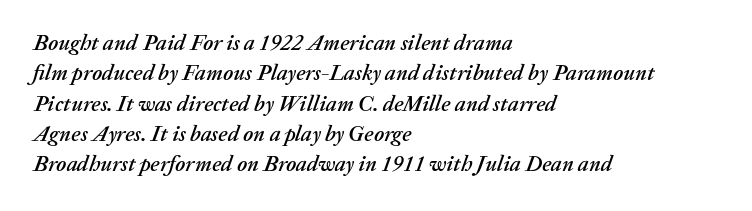
{"italic": "yes", "lean": "right", "slant_degrees": 20, "underline": "no", "align": "left", "line_spacing": "normal", "line_spacing_ratio": 1.38, "letter_spacing": "normal", "letter_spacing_em": 0.0, "glyph_px": 22}
